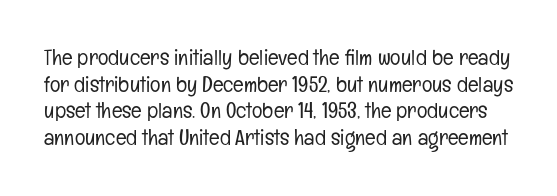
{"italic": "no", "bold": "no", "underline": "no", "line_spacing_ratio": 1.21, "letter_spacing": "normal", "letter_spacing_em": 0.0, "glyph_px": 22}
